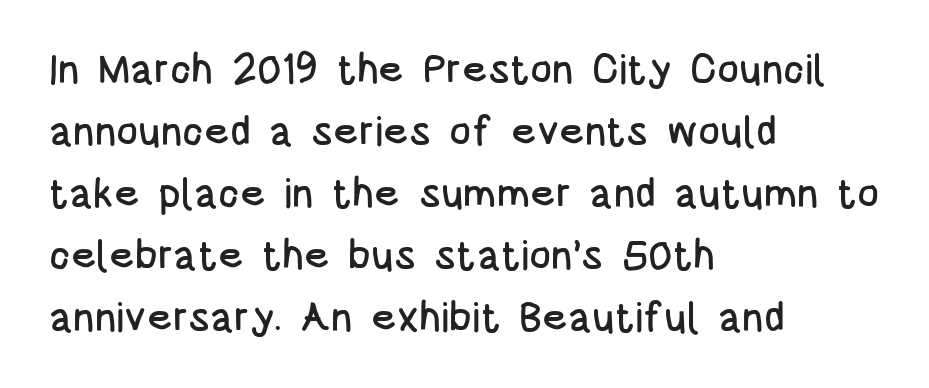
The image shows 41 px condensed sans-serif type, upright; set left-aligned, normal line spacing (1.51x), normal letter spacing, not underlined; low stroke contrast and a large x-height.
